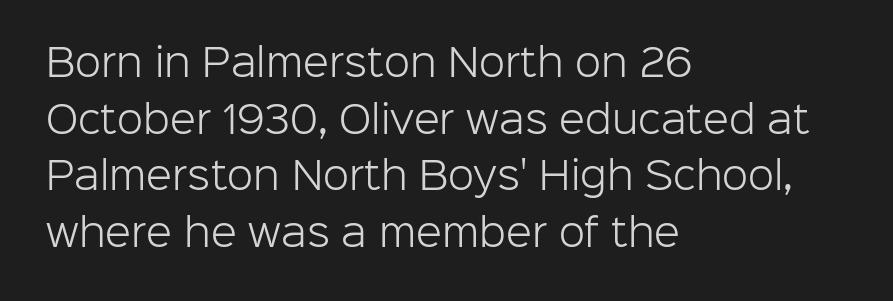
Q: Is the text bold? A: No.
Q: Is the text italic (slanted)? A: No, it is upright.
Q: Is the typeface a serif or a sans-serif typeface? A: Sans-serif.
Q: Is the text underlined? A: No.
Q: How is the paragraph aligned? A: Left-aligned.
Q: Is the spacing between letters normal or unusually wide? A: Normal.
Q: Is the spacing between lines tight, normal or loose? A: Normal.
Q: Width (condensed, normal, or wide)? A: Normal.
Q: Stroke contrast? A: Low.
Q: x-height? A: Medium.
Q: Monospaced? A: No.
